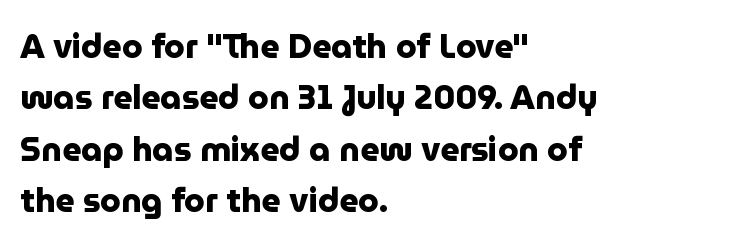
Q: Is the text bold? A: Yes.
Q: Is the text italic (slanted)? A: No, it is upright.
Q: Is the typeface a serif or a sans-serif typeface? A: Sans-serif.
Q: Is the text underlined? A: No.
Q: How is the paragraph aligned? A: Left-aligned.
Q: Is the spacing between letters normal or unusually wide? A: Normal.
Q: Is the spacing between lines tight, normal or loose? A: Normal.
Q: Width (condensed, normal, or wide)? A: Normal.
Q: Stroke contrast? A: Low.
Q: x-height? A: Medium.
Q: Monospaced? A: No.
